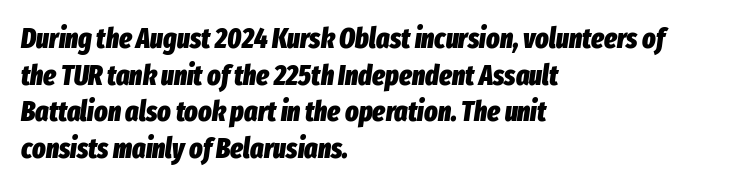
The image shows 28 px heavy, condensed type, italic (leaning right); set left-aligned, normal line spacing (1.31x), normal letter spacing, not underlined; low stroke contrast and a medium x-height.
